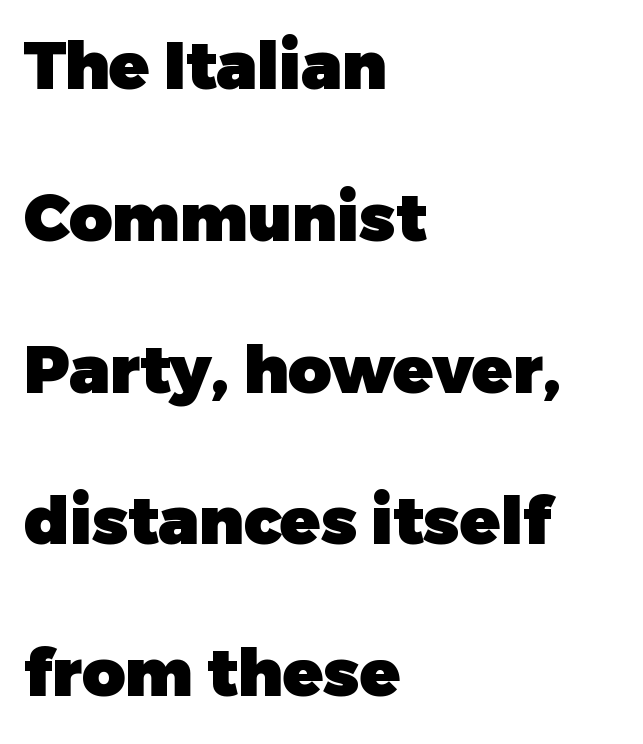
Q: Is the text bold? A: Yes.
Q: Is the text italic (slanted)? A: No, it is upright.
Q: Is the typeface a serif or a sans-serif typeface? A: Sans-serif.
Q: Is the text underlined? A: No.
Q: How is the paragraph aligned? A: Left-aligned.
Q: Is the spacing between letters normal or unusually wide? A: Normal.
Q: Is the spacing between lines tight, normal or loose? A: Loose.
Q: Width (condensed, normal, or wide)? A: Normal.
Q: Stroke contrast? A: Low.
Q: x-height? A: Medium.
Q: Monospaced? A: No.
